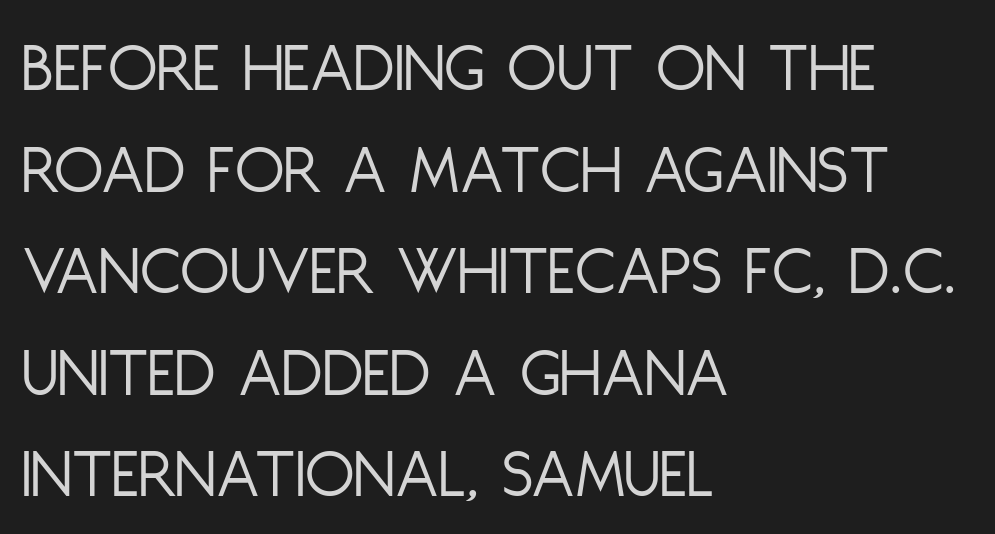
Tracking here is standard; glyphs follow each other at the usual distance. Heaviness? Minimal to ordinary, like unemphasized prose. Varying glyph widths throughout — classic text-font behaviour. The designer left line spacing at the default.
